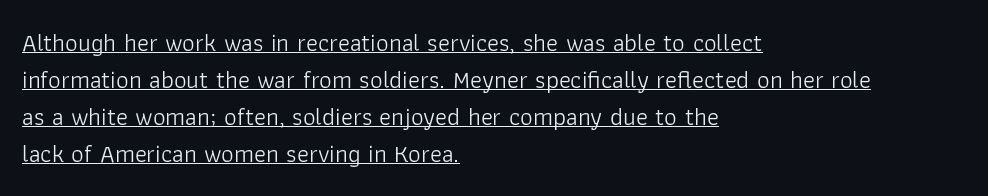
The image shows 25 px text type, upright; set left-aligned, normal line spacing (1.48x), normal letter spacing, underlined.
